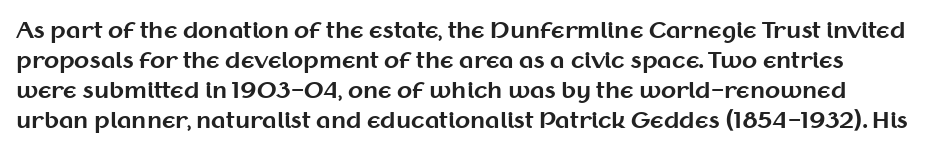
The line-height multiplier appears to be the usual default. A full-strength bold gives these letters their thick strokes. The gaps between neighbouring characters are ordinary and unremarkable. This is the regular roman posture of the typeface.
